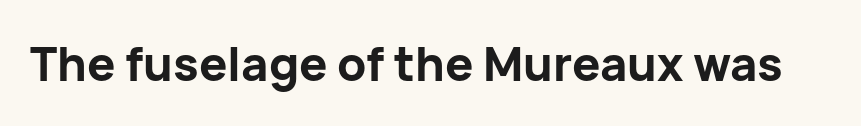
The image shows 47 px bold sans-serif type, upright; set normal letter spacing, not underlined; low stroke contrast and a medium x-height.
